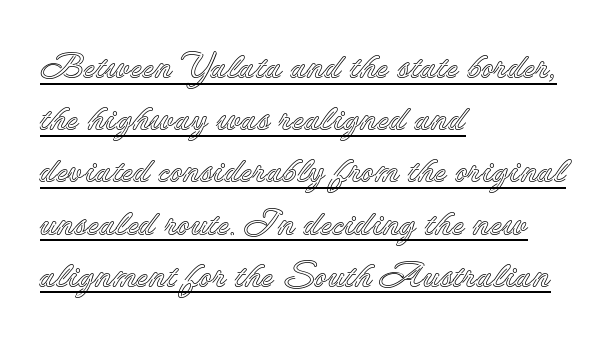
Q: Is the text italic (slanted)? A: Yes.
Q: Is the text underlined? A: Yes.
Q: How is the paragraph aligned? A: Left-aligned.
Q: Is the spacing between letters normal or unusually wide? A: Normal.
Q: Is the spacing between lines tight, normal or loose? A: Normal.
Q: Width (condensed, normal, or wide)? A: Normal.
Q: x-height? A: Small.
Q: Monospaced? A: No.
